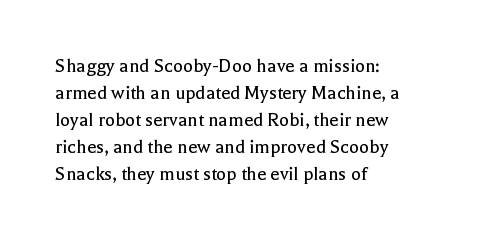
The passage shown is not underscored anywhere. Summary of vertical rhythm: regular, with standard interline spacing. The rag falls on the right side of this text block. Notice how the stems are strictly vertical — no italics here. Vertical stems look standard width or narrower in stroke.
